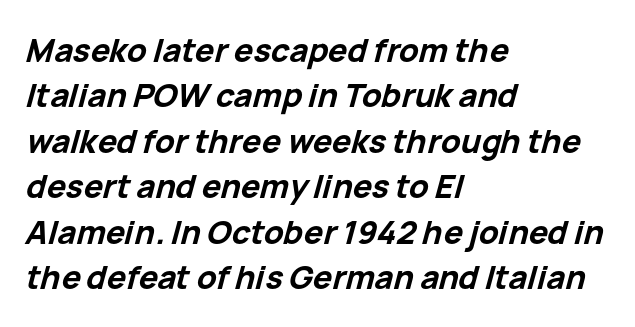
Q: Is the text bold? A: Yes.
Q: Is the text italic (slanted)? A: Yes, it leans right by about 15 degrees.
Q: Is the text underlined? A: No.
Q: How is the paragraph aligned? A: Left-aligned.
Q: Is the spacing between letters normal or unusually wide? A: Normal.
Q: Is the spacing between lines tight, normal or loose? A: Normal.
Q: Width (condensed, normal, or wide)? A: Normal.
Q: Stroke contrast? A: Low.
Q: x-height? A: Medium.
Q: Monospaced? A: No.
